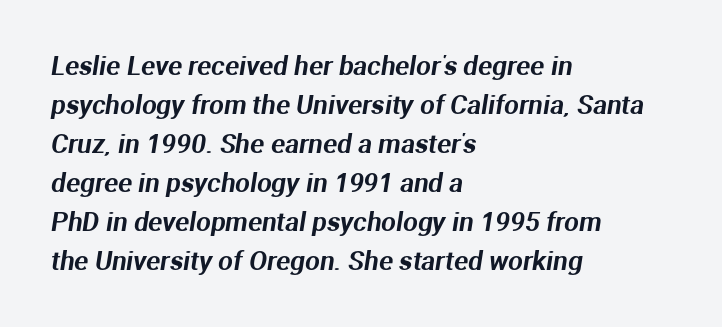
Q: Is the text underlined? A: No.
Q: How is the paragraph aligned? A: Left-aligned.
Q: Is the spacing between letters normal or unusually wide? A: Normal.
Q: Is the spacing between lines tight, normal or loose? A: Normal.
